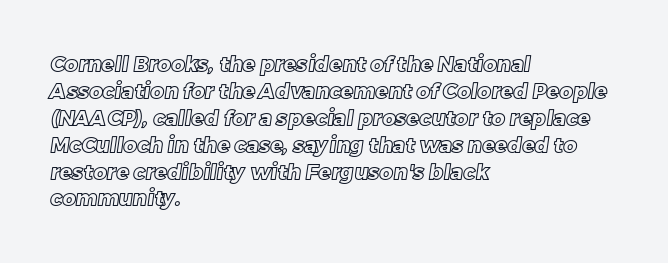
Q: Is the text underlined? A: No.
Q: How is the paragraph aligned? A: Left-aligned.
Q: Is the spacing between letters normal or unusually wide? A: Normal.
Q: Is the spacing between lines tight, normal or loose? A: Normal.
